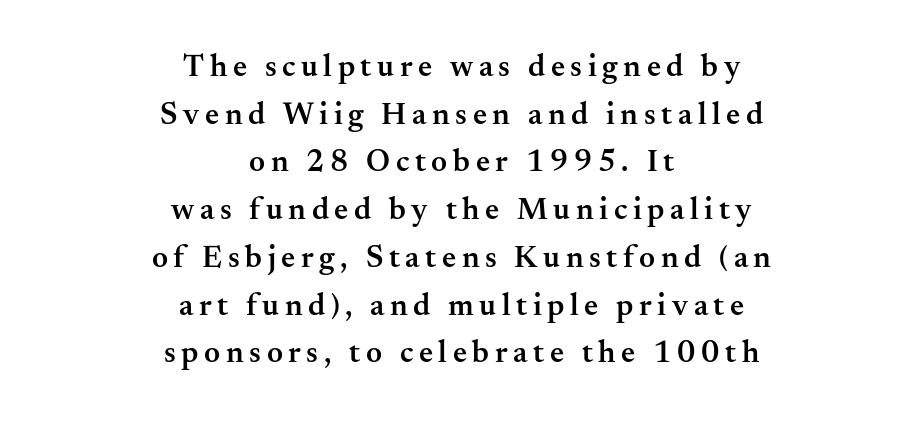
{"serif": "yes", "italic": "no", "bold": "semi", "weight": "semibold", "width": "normal", "stroke_contrast": "medium", "x_height": "small", "monospaced": "no", "underline": "no", "align": "center", "line_spacing": "normal", "line_spacing_ratio": 1.54, "glyph_px": 31}
